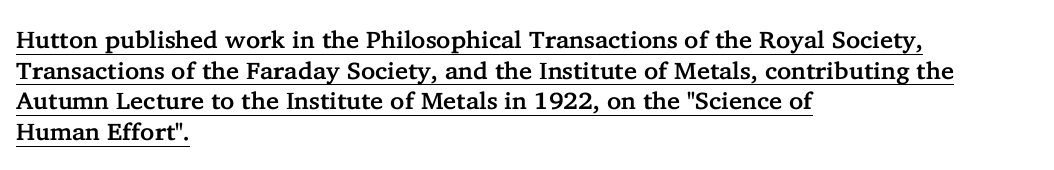
The rows are spaced the way most documents space them. The font's upright variant was chosen for this text. Line starts are locked; line ends wander. The line texture is even and compact thanks to regular tracking.
